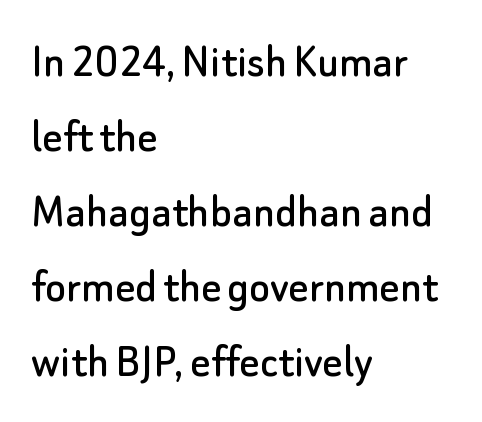
Looks like regular typesetting: each glyph gets only the width it needs. The foot of each line stays bare and open. Is the block centered? No — it sits flush against the left margin. Evenly set lines give the paragraph a standard silhouette. A typesetter would label this face a sans.
